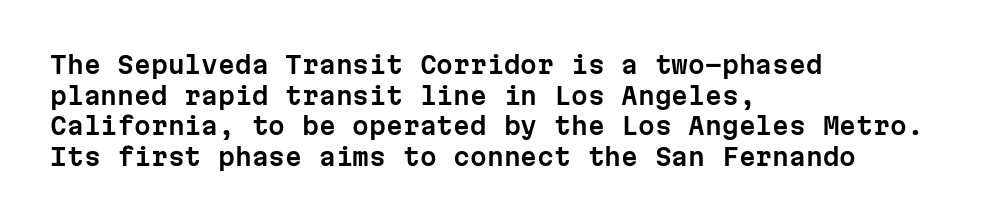
These lines stack with their left ends in a neat column. This sample uses plain, unmodified letter spacing. Rows of type keep a routine distance in the vertical direction. The glyphs are unaccompanied by any horizontal stroke below them. Vertical strokes here are truly vertical.
